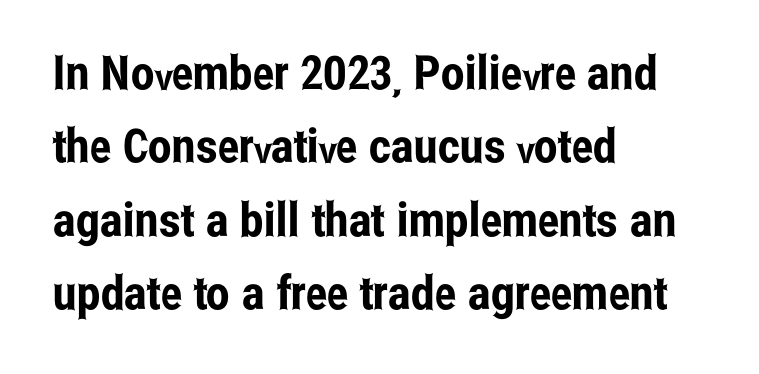
{"serif": "no", "italic": "no", "width": "condensed", "stroke_contrast": "low", "x_height": "medium", "monospaced": "no", "underline": "no", "align": "left", "line_spacing": "normal", "line_spacing_ratio": 1.56, "letter_spacing": "normal", "letter_spacing_em": 0.0, "glyph_px": 47}
